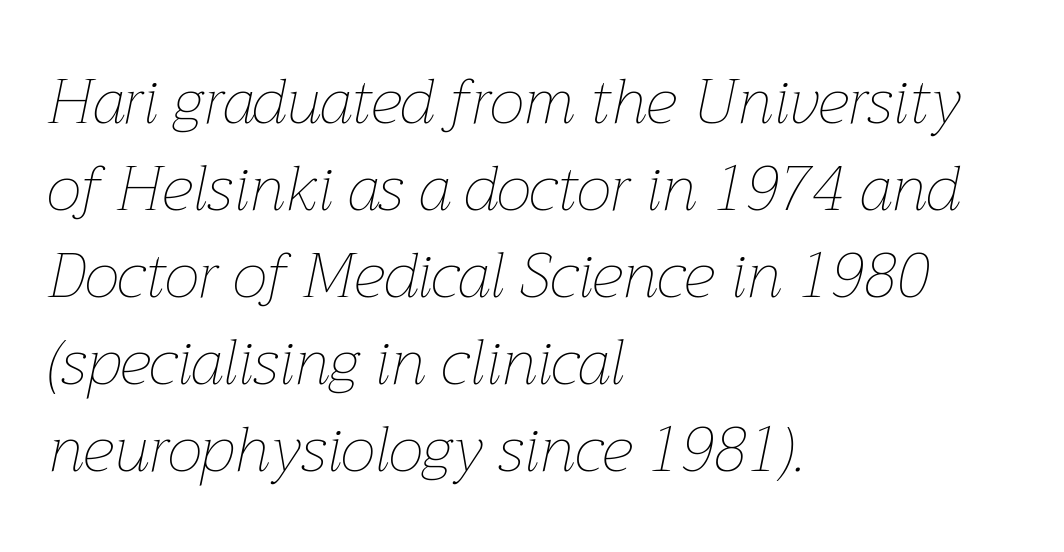
The image shows 63 px thin type, italic (leaning right); set left-aligned, normal line spacing (1.38x), normal letter spacing, not underlined; low stroke contrast and a medium x-height.
